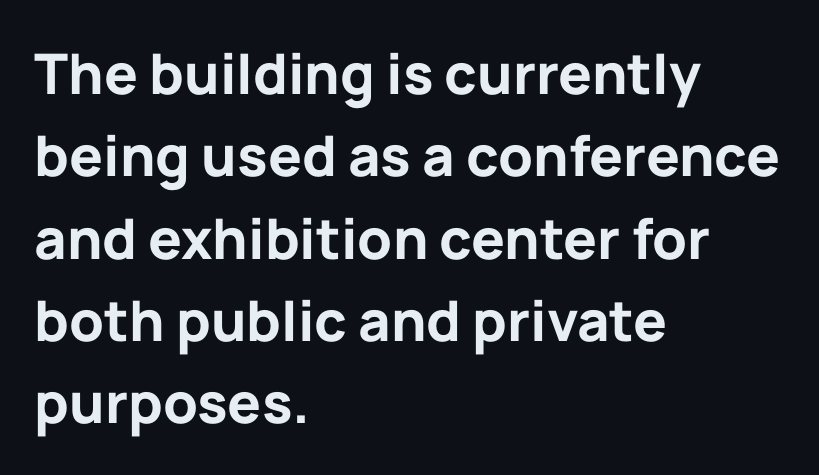
Q: Is the text bold? A: Yes.
Q: Is the text italic (slanted)? A: No, it is upright.
Q: Is the typeface a serif or a sans-serif typeface? A: Sans-serif.
Q: Is the text underlined? A: No.
Q: How is the paragraph aligned? A: Left-aligned.
Q: Is the spacing between letters normal or unusually wide? A: Normal.
Q: Is the spacing between lines tight, normal or loose? A: Normal.
Q: Width (condensed, normal, or wide)? A: Normal.
Q: Stroke contrast? A: Low.
Q: x-height? A: Medium.
Q: Monospaced? A: No.
